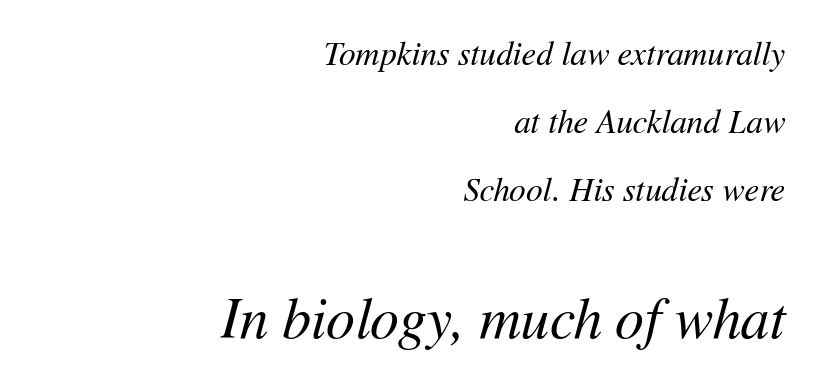
Q: Is the text bold? A: No.
Q: Is the text italic (slanted)? A: Yes, it leans right by about 11 degrees.
Q: Is the text underlined? A: No.
Q: How is the paragraph aligned? A: Right-aligned.
Q: Is the spacing between letters normal or unusually wide? A: Normal.
Q: Is the spacing between lines tight, normal or loose? A: Loose.
Q: Which block of text is set in a larger size, the first (top) or the second (bottom)? A: The second (bottom) one.
Q: Width (condensed, normal, or wide)? A: Normal.
Q: Stroke contrast? A: Medium.
Q: x-height? A: Medium.
Q: Monospaced? A: No.
